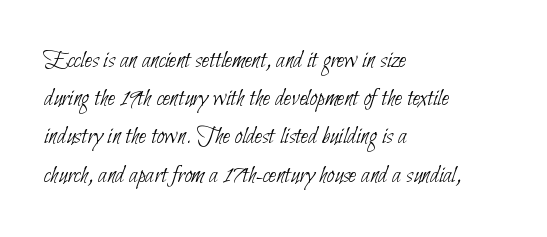
The image shows 26 px text type; set left-aligned, normal line spacing (1.47x), normal letter spacing, not underlined.
